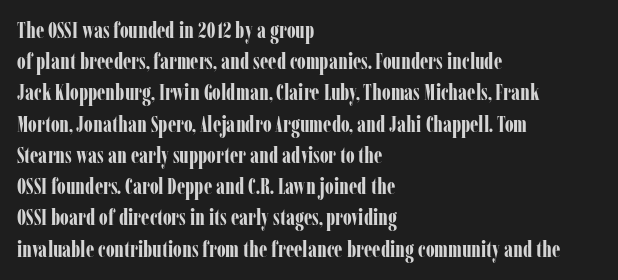
In CSS terms this would be text-align: left. Baseline-to-baseline distance is the conventional proportion of letter height. Notice how the stems are strictly vertical — no italics here. The space beneath each line is pristine and unruled. Spacing between characters is what you'd get straight out of the box. The passage shown is emphatically bold.
